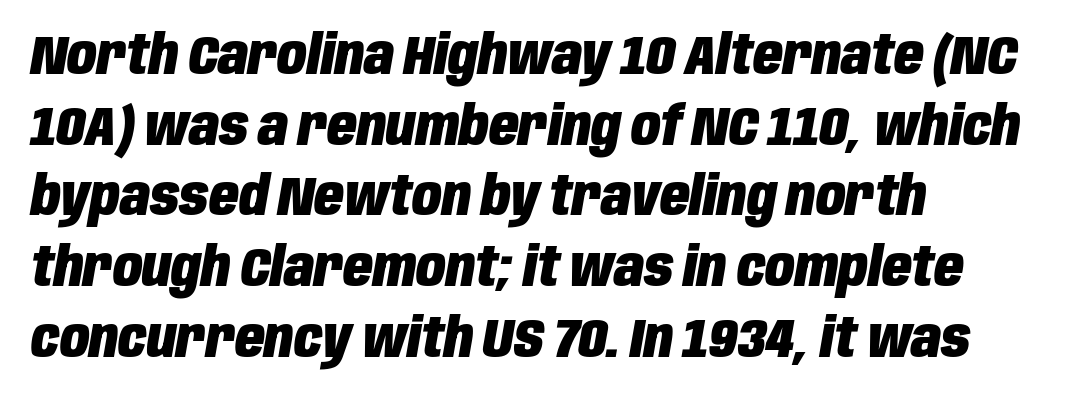
Q: Is the text bold? A: Yes.
Q: Is the text italic (slanted)? A: Yes, it leans right by about 10 degrees.
Q: Is the text underlined? A: No.
Q: How is the paragraph aligned? A: Left-aligned.
Q: Is the spacing between letters normal or unusually wide? A: Normal.
Q: Is the spacing between lines tight, normal or loose? A: Normal.
Q: Width (condensed, normal, or wide)? A: Condensed.
Q: Stroke contrast? A: Low.
Q: x-height? A: Large.
Q: Monospaced? A: No.
